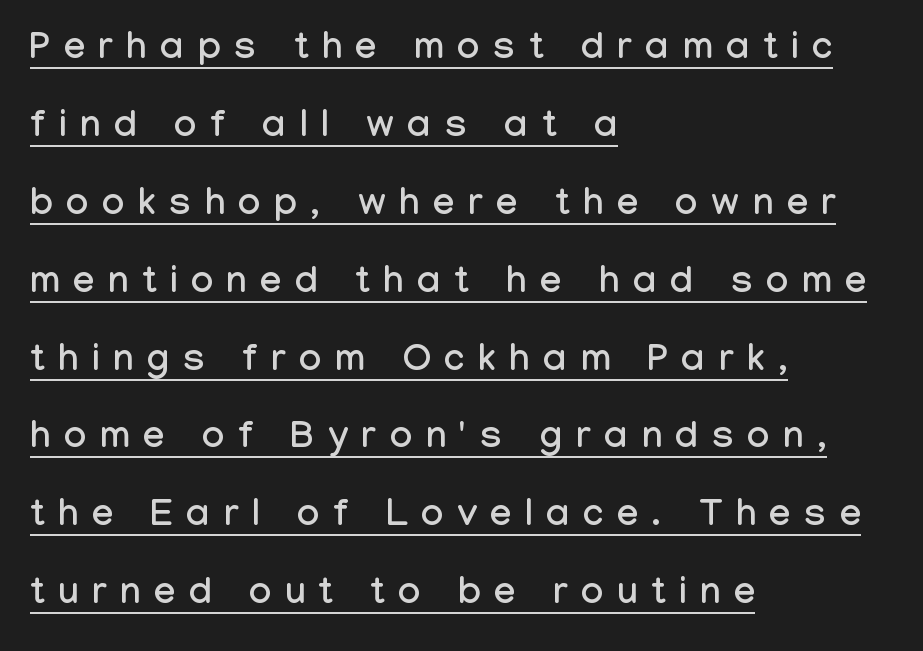
Q: Is the text italic (slanted)? A: No, it is upright.
Q: Is the typeface a serif or a sans-serif typeface? A: Sans-serif.
Q: Is the text underlined? A: Yes.
Q: How is the paragraph aligned? A: Left-aligned.
Q: Is the spacing between letters normal or unusually wide? A: Unusually wide.
Q: Is the spacing between lines tight, normal or loose? A: Loose.
Q: Width (condensed, normal, or wide)? A: Condensed.
Q: Stroke contrast? A: Low.
Q: x-height? A: Medium.
Q: Monospaced? A: No.
